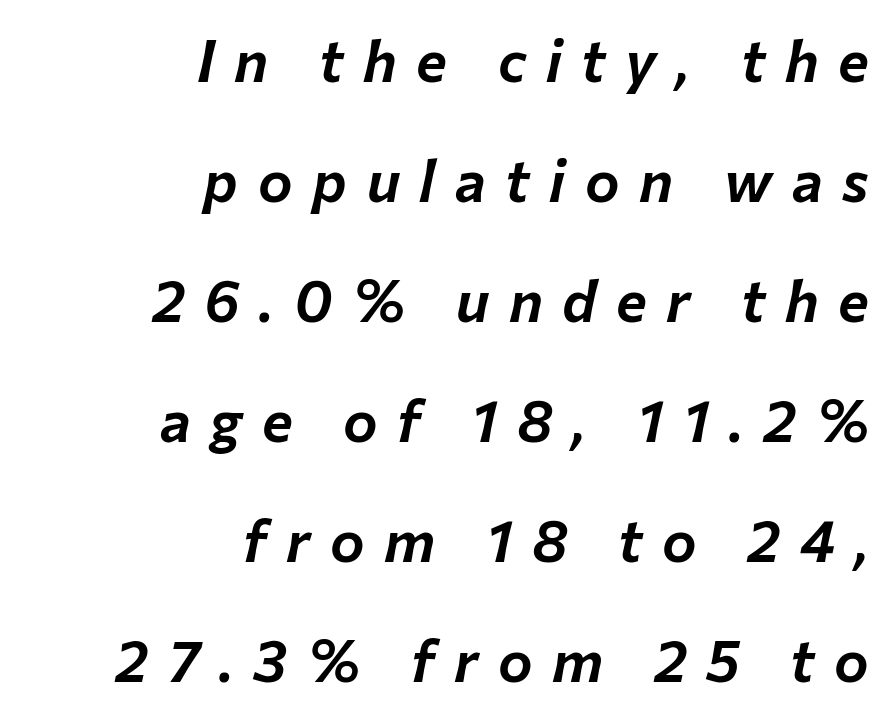
Lines of text with bare space underneath. The glyphs look as if they've been sheared to an angle. These lines have a slow, spaced-out rhythm from letter to letter. Which margin do the lines hug? The right one — the left edge is uneven. The passage shown is typed in a proportional face where columns would drift.
